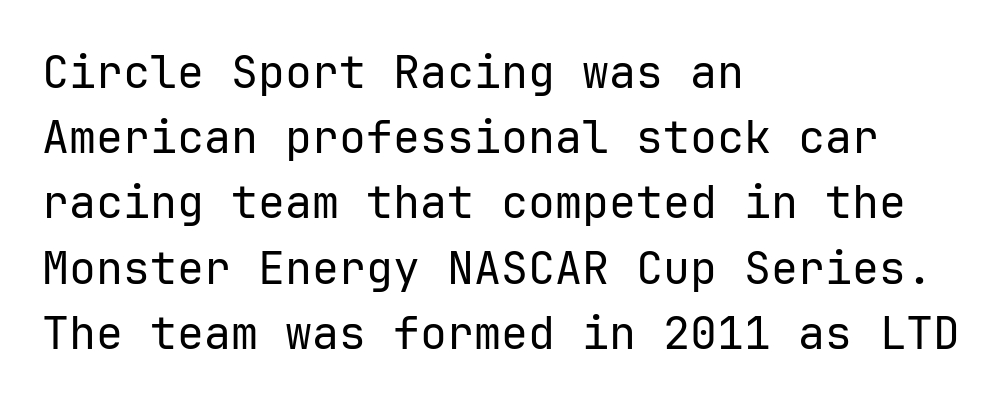
The image shows 45 px regular-weight sans-serif type, upright, monospaced; set left-aligned, normal line spacing (1.45x), normal letter spacing, not underlined; low stroke contrast and a medium x-height.
